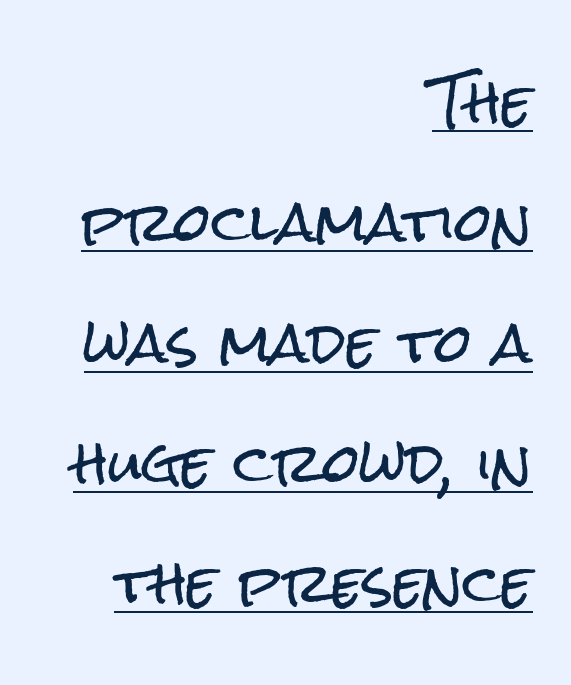
{"serif": "no", "italic": "no", "width": "condensed", "stroke_contrast": "low", "x_height": "medium", "monospaced": "no", "underline": "yes", "align": "right", "line_spacing": "loose", "line_spacing_ratio": 2.27, "letter_spacing": "normal", "letter_spacing_em": 0.0, "glyph_px": 53}
